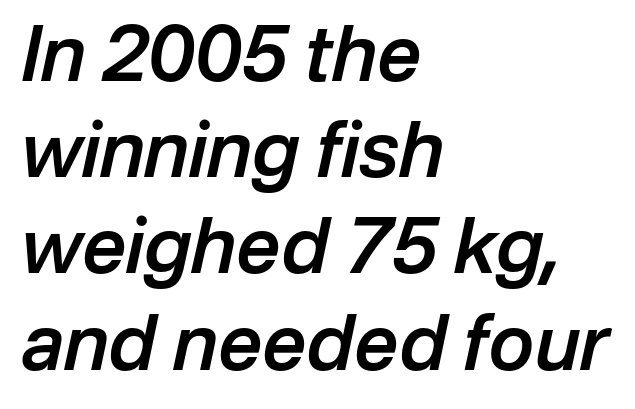
Descender tails drop into unmarked territory. Vertical spacing — default. Does the weight exceed regular? Yes, but only to semibold. Visually the block forms a straight wall on the left and a jagged coastline on the right. Tracking value appears to be zero — textbook default spacing.
